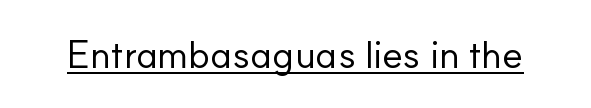
{"serif": "no", "italic": "no", "bold": "no", "weight": "regular", "width": "normal", "stroke_contrast": "low", "x_height": "small", "monospaced": "no", "underline": "yes", "letter_spacing": "normal", "letter_spacing_em": 0.0, "glyph_px": 39}
